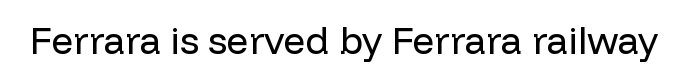
Q: Is the text bold? A: No.
Q: Is the text italic (slanted)? A: No, it is upright.
Q: Is the typeface a serif or a sans-serif typeface? A: Sans-serif.
Q: Is the text underlined? A: No.
Q: Is the spacing between letters normal or unusually wide? A: Normal.
Q: Width (condensed, normal, or wide)? A: Normal.
Q: Stroke contrast? A: Low.
Q: x-height? A: Medium.
Q: Monospaced? A: No.
